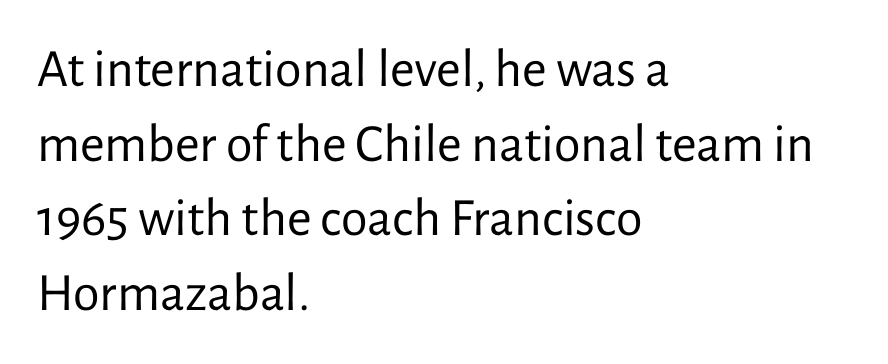
{"serif": "no", "italic": "no", "bold": "no", "weight": "regular", "width": "normal", "stroke_contrast": "low", "x_height": "medium", "monospaced": "no", "underline": "no", "align": "left", "line_spacing": "normal", "line_spacing_ratio": 1.38, "letter_spacing": "normal", "letter_spacing_em": 0.0, "glyph_px": 54}
